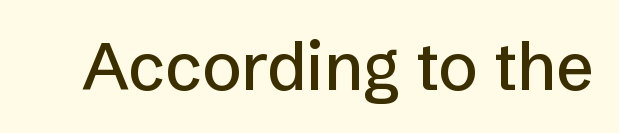
The image shows 66 px sans-serif type, upright; set normal letter spacing, not underlined; low stroke contrast and a medium x-height.
